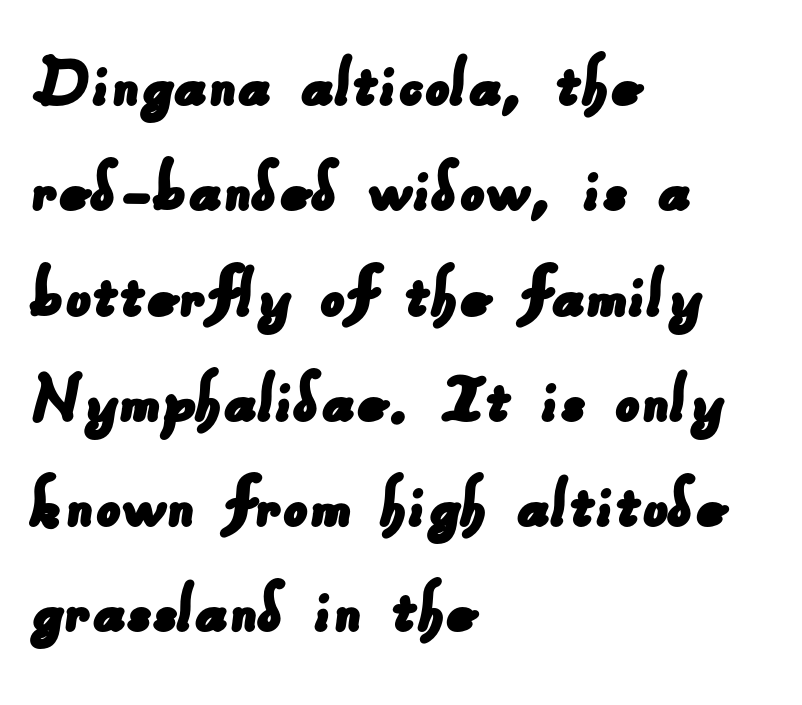
{"serif": "no", "width": "normal", "stroke_contrast": "low", "x_height": "small", "monospaced": "no", "underline": "no", "align": "left", "line_spacing": "normal", "line_spacing_ratio": 1.35, "letter_spacing": "normal", "letter_spacing_em": 0.0, "glyph_px": 78}
